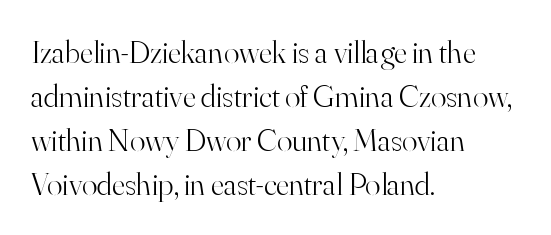
The axis of the letterforms is exactly vertical. Letterform terminals end in serifs throughout the passage. A student would call this left alignment; a typographer would say flush left, rag right. These lines sit exactly where default settings would place them. Spacing verdict: proportional, widths tailored to each character. Nothing heavy about these letters — not bold at all.
